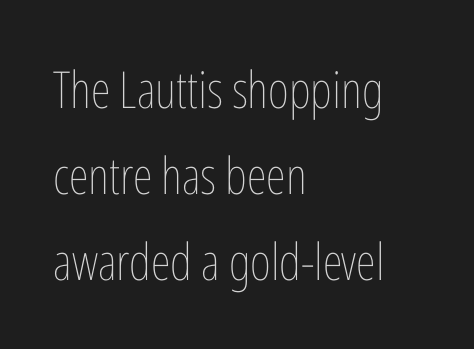
{"italic": "no", "bold": "no", "weight": "thin", "width": "condensed", "stroke_contrast": "low", "x_height": "medium", "monospaced": "no", "underline": "no", "align": "left", "line_spacing": "normal", "line_spacing_ratio": 1.69, "letter_spacing": "normal", "letter_spacing_em": 0.0, "glyph_px": 51}
